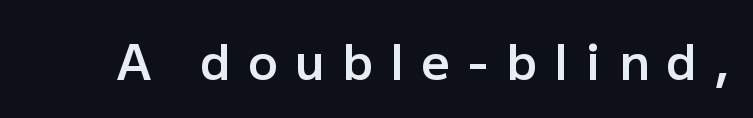
{"serif": "no", "italic": "no", "bold": "semi", "weight": "semibold", "width": "normal", "stroke_contrast": "low", "x_height": "medium", "monospaced": "no", "underline": "no", "letter_spacing": "wide", "letter_spacing_em": 0.36, "glyph_px": 49}
